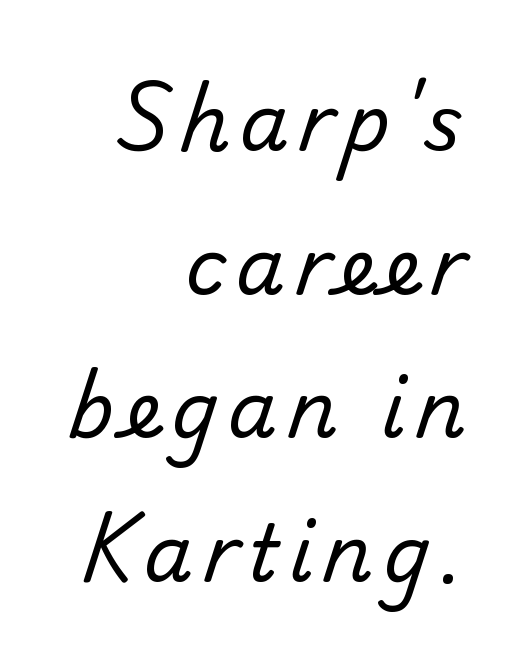
The font is comparable to plain body text, perhaps lighter. These lines are composed in type without serifs. Descenders hang freely into open space. This sample is right-justified, so line beginnings fall wherever the words allow. Here the designer chose a conventional face with non-uniform glyph widths.
